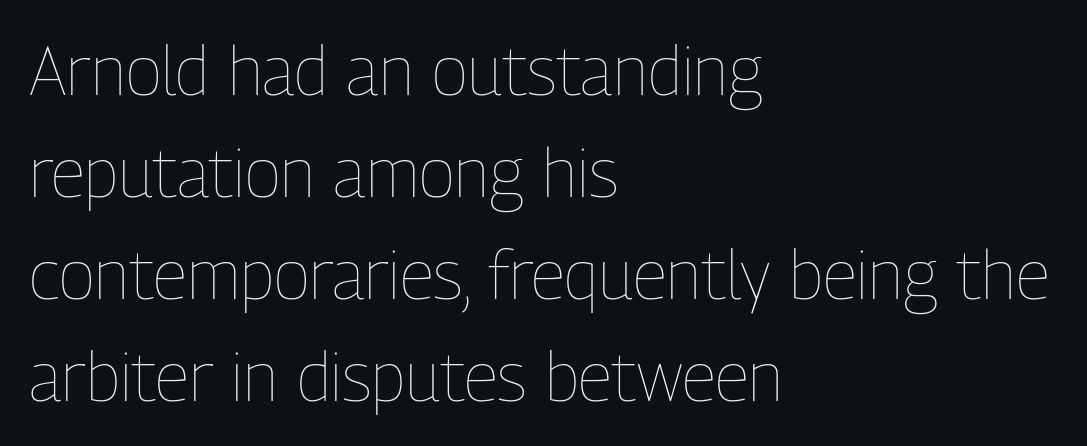
Q: Is the text bold? A: No.
Q: Is the text italic (slanted)? A: No, it is upright.
Q: Is the text underlined? A: No.
Q: How is the paragraph aligned? A: Left-aligned.
Q: Is the spacing between letters normal or unusually wide? A: Normal.
Q: Is the spacing between lines tight, normal or loose? A: Normal.
Q: Width (condensed, normal, or wide)? A: Condensed.
Q: Stroke contrast? A: Low.
Q: x-height? A: Medium.
Q: Monospaced? A: No.
